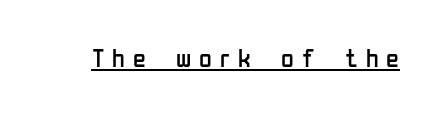
The image shows 26 px text type, upright; set unusually wide letter spacing (+0.3 em), underlined.
